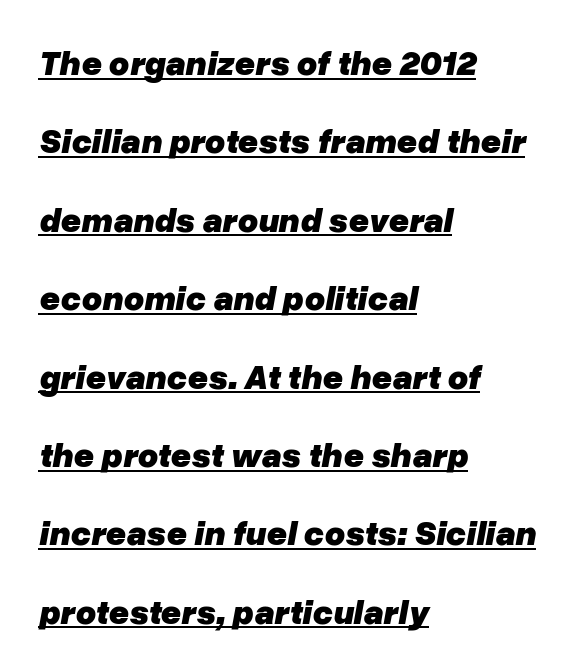
Notice how a bar underscores the lettering throughout. Summary of weight: heavy, a full bold. Horizontal bands of white between lines are thick stripes. Tracking here is standard; glyphs follow each other at the usual distance. Here the designer chose a conventional face with non-uniform glyph widths.
